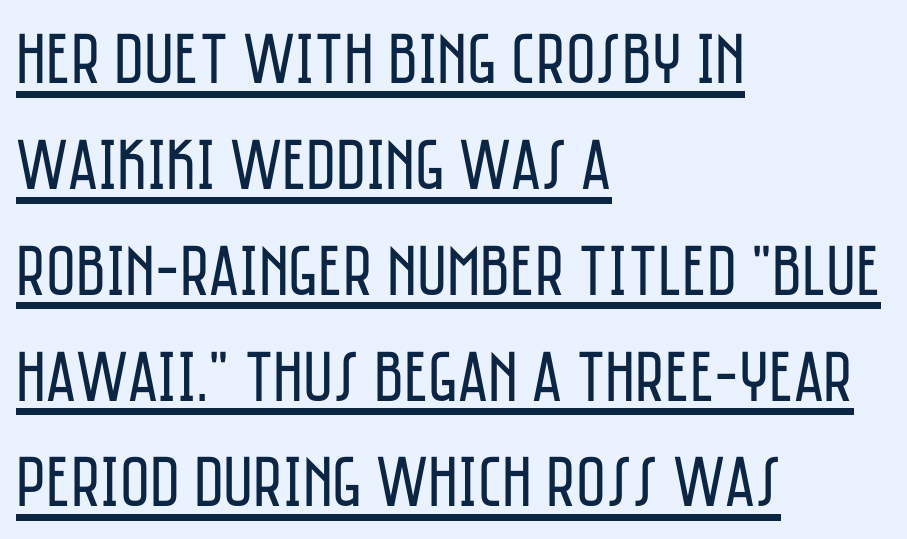
Q: Is the text bold? A: No.
Q: Is the text italic (slanted)? A: No, it is upright.
Q: Is the typeface a serif or a sans-serif typeface? A: Sans-serif.
Q: Is the text underlined? A: Yes.
Q: How is the paragraph aligned? A: Left-aligned.
Q: Is the spacing between letters normal or unusually wide? A: Normal.
Q: Is the spacing between lines tight, normal or loose? A: Normal.
Q: Width (condensed, normal, or wide)? A: Condensed.
Q: Stroke contrast? A: Low.
Q: x-height? A: Large.
Q: Monospaced? A: No.
